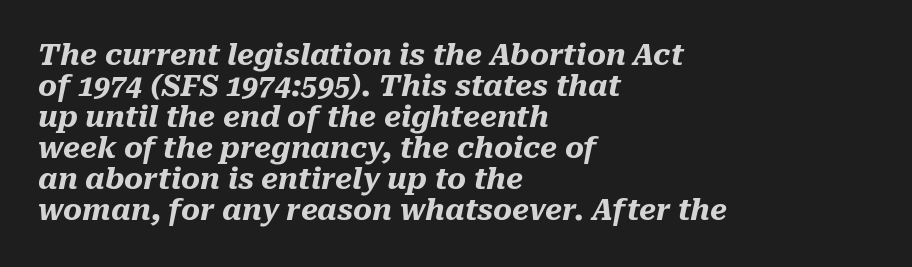
{"italic": "yes", "lean": "right", "slant_degrees": 10, "bold": "yes", "weight": "heavy", "width": "normal", "stroke_contrast": "medium", "x_height": "medium", "monospaced": "no", "underline": "no", "align": "left", "line_spacing": "tight", "line_spacing_ratio": 1.07, "letter_spacing": "normal", "letter_spacing_em": 0.0, "glyph_px": 29}
